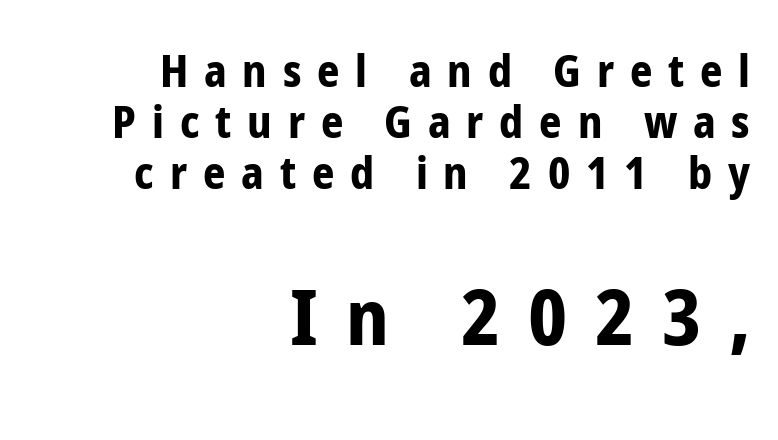
{"serif": "no", "italic": "no", "bold": "yes", "weight": "bold", "width": "condensed", "stroke_contrast": "low", "x_height": "medium", "monospaced": "no", "underline": "no", "align": "right", "line_spacing_ratio": 1.16, "letter_spacing": "wide", "letter_spacing_em": 0.36, "larger_block": "second", "size_ratio": 1.75, "glyph_px": 77}
